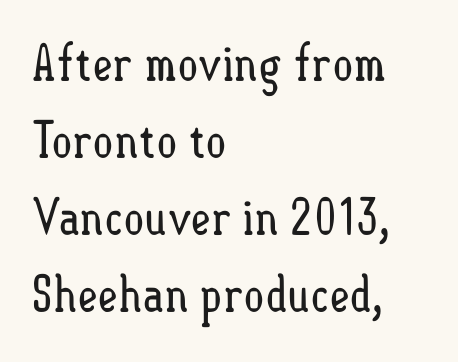
{"italic": "no", "bold": "no", "weight": "regular", "width": "condensed", "stroke_contrast": "low", "x_height": "small", "monospaced": "no", "underline": "no", "align": "left", "line_spacing": "normal", "line_spacing_ratio": 1.54, "letter_spacing": "normal", "letter_spacing_em": 0.0, "glyph_px": 50}
